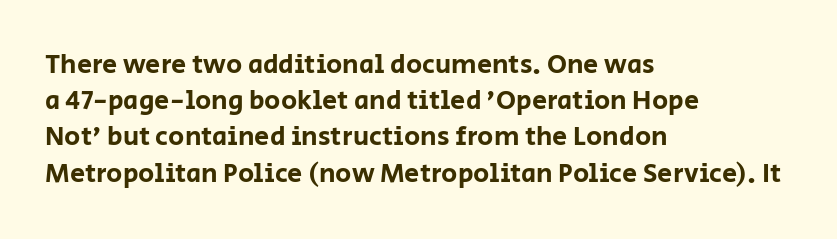
Q: Is the text italic (slanted)? A: No, it is upright.
Q: Is the text underlined? A: No.
Q: How is the paragraph aligned? A: Left-aligned.
Q: Is the spacing between letters normal or unusually wide? A: Normal.
Q: Is the spacing between lines tight, normal or loose? A: Normal.
